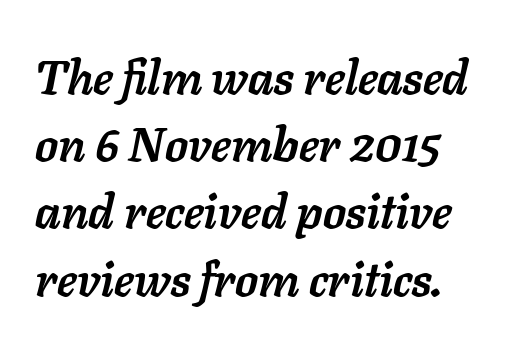
{"italic": "yes", "lean": "right", "slant_degrees": 11, "bold": "yes", "weight": "semibold", "width": "normal", "stroke_contrast": "low", "x_height": "medium", "monospaced": "no", "underline": "no", "align": "left", "line_spacing": "normal", "line_spacing_ratio": 1.43, "letter_spacing": "normal", "letter_spacing_em": 0.0, "glyph_px": 47}
